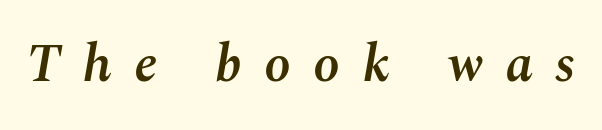
Q: Is the text bold? A: Semi-bold.
Q: Is the text italic (slanted)? A: Yes, it leans right by about 10 degrees.
Q: Is the text underlined? A: No.
Q: Is the spacing between letters normal or unusually wide? A: Unusually wide.
Q: Width (condensed, normal, or wide)? A: Normal.
Q: Stroke contrast? A: Medium.
Q: x-height? A: Medium.
Q: Monospaced? A: No.
